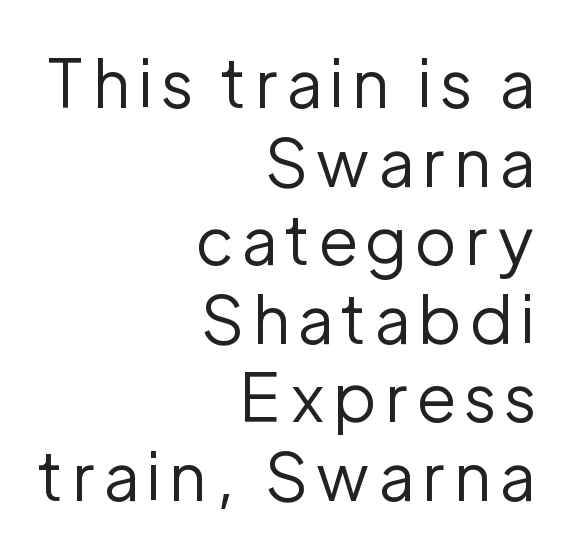
The image shows 66 px regular-weight sans-serif type, upright; set right-aligned, line spacing 1.19x, not underlined; low stroke contrast and a medium x-height.
